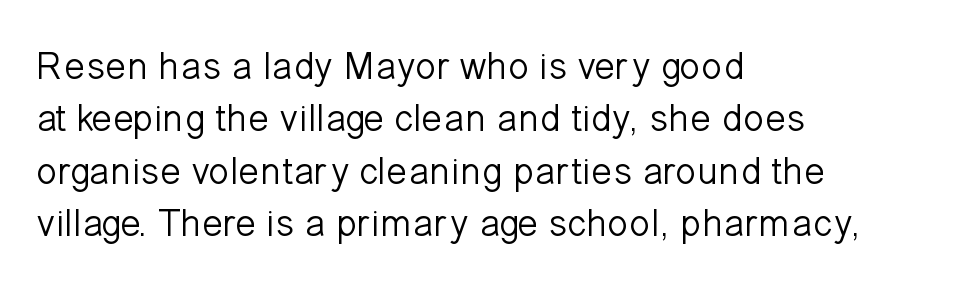
Does extra space separate the letters? No, they use regular spacing. A typesetter would mark this as roman, not italic. The line-height multiplier appears to be the usual default. This rendering features lettering with no underline.
